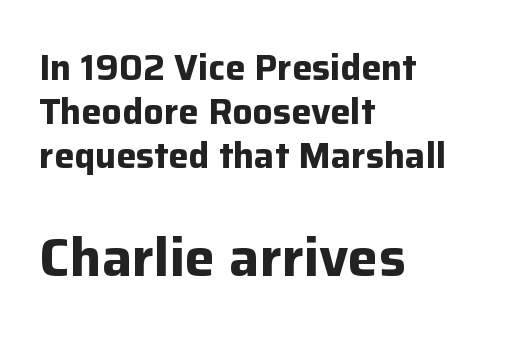
Q: Is the text bold? A: Yes.
Q: Is the text italic (slanted)? A: No, it is upright.
Q: Is the typeface a serif or a sans-serif typeface? A: Sans-serif.
Q: Is the text underlined? A: No.
Q: How is the paragraph aligned? A: Left-aligned.
Q: Is the spacing between letters normal or unusually wide? A: Normal.
Q: Which block of text is set in a larger size, the first (top) or the second (bottom)? A: The second (bottom) one.
Q: Width (condensed, normal, or wide)? A: Normal.
Q: Stroke contrast? A: Low.
Q: x-height? A: Medium.
Q: Monospaced? A: No.
